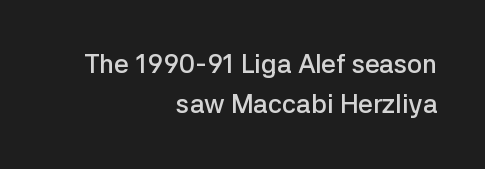
{"italic": "no", "bold": "semi", "underline": "no", "align": "right", "line_spacing": "normal", "line_spacing_ratio": 1.54, "letter_spacing": "normal", "letter_spacing_em": 0.0, "glyph_px": 26}
